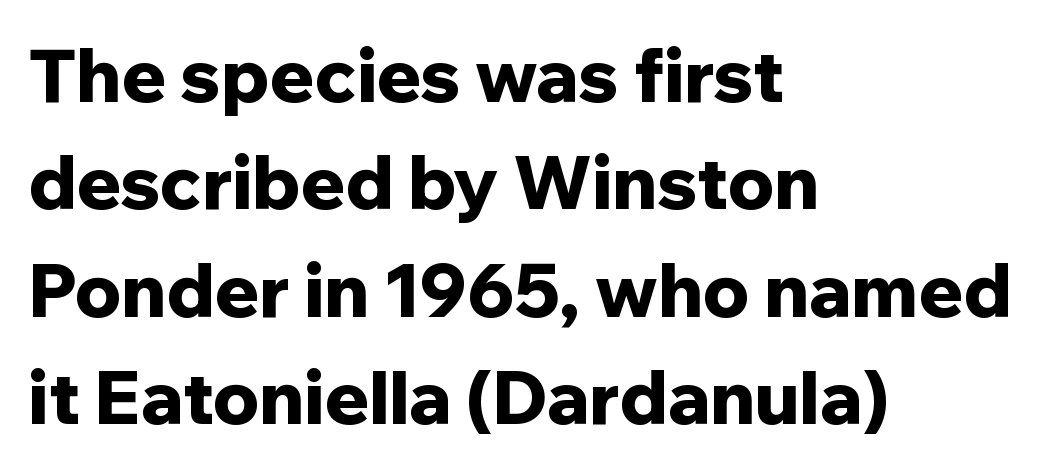
A typesetter would mark this as roman, not italic. How heavy is the stroke? Heavy — this is a bold. All the whitespace from short lines collects on the right. Spacing verdict: proportional, widths tailored to each character. Each letter's strokes conclude bluntly, with no projecting serifs.
